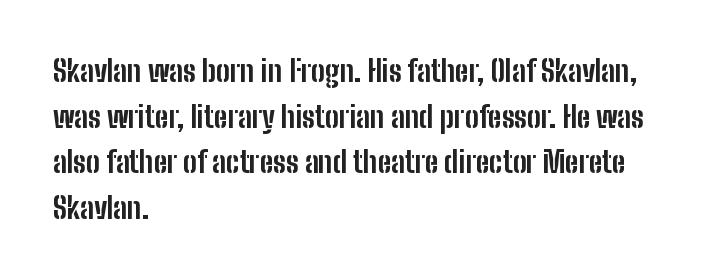
Q: Is the text bold? A: Yes.
Q: Is the text italic (slanted)? A: No, it is upright.
Q: Is the typeface a serif or a sans-serif typeface? A: Sans-serif.
Q: Is the text underlined? A: No.
Q: How is the paragraph aligned? A: Left-aligned.
Q: Is the spacing between letters normal or unusually wide? A: Normal.
Q: Is the spacing between lines tight, normal or loose? A: Normal.
Q: Width (condensed, normal, or wide)? A: Condensed.
Q: Stroke contrast? A: Low.
Q: x-height? A: Medium.
Q: Monospaced? A: No.
